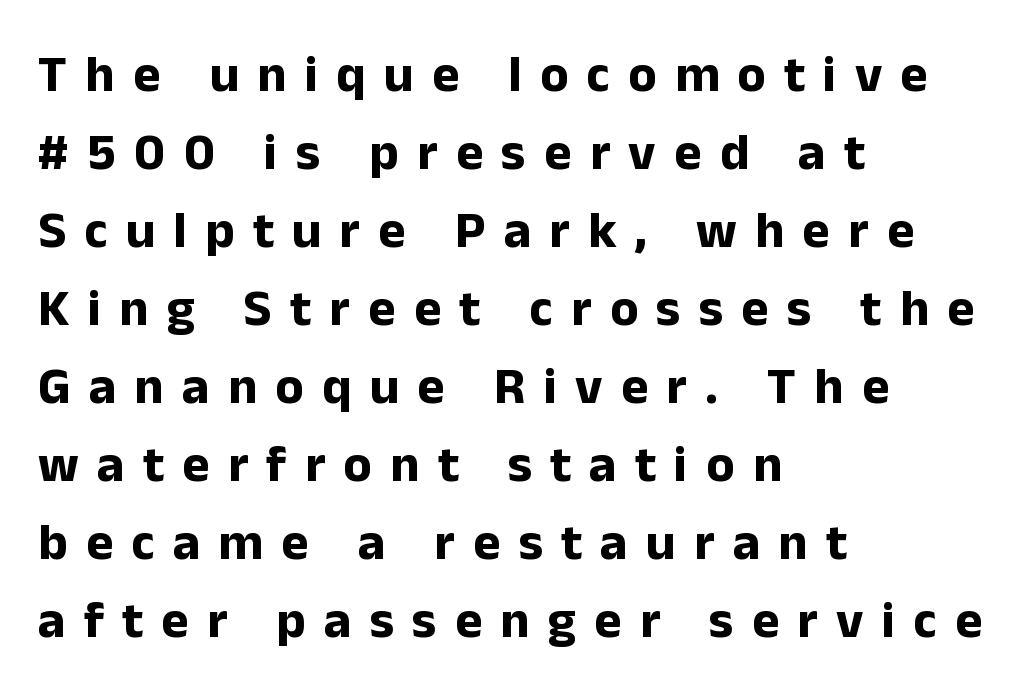
{"serif": "no", "italic": "no", "bold": "yes", "weight": "bold", "width": "normal", "stroke_contrast": "low", "x_height": "medium", "monospaced": "no", "underline": "no", "align": "left", "line_spacing": "normal", "line_spacing_ratio": 1.5, "letter_spacing": "wide", "letter_spacing_em": 0.35, "glyph_px": 52}
